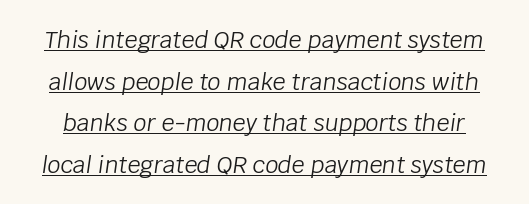
Does the lettering tilt? It does — this is italic. Spacing between characters is what you'd get straight out of the box. Heaviness? Minimal to ordinary, like unemphasized prose. The passage shown is underscored from start to finish.
